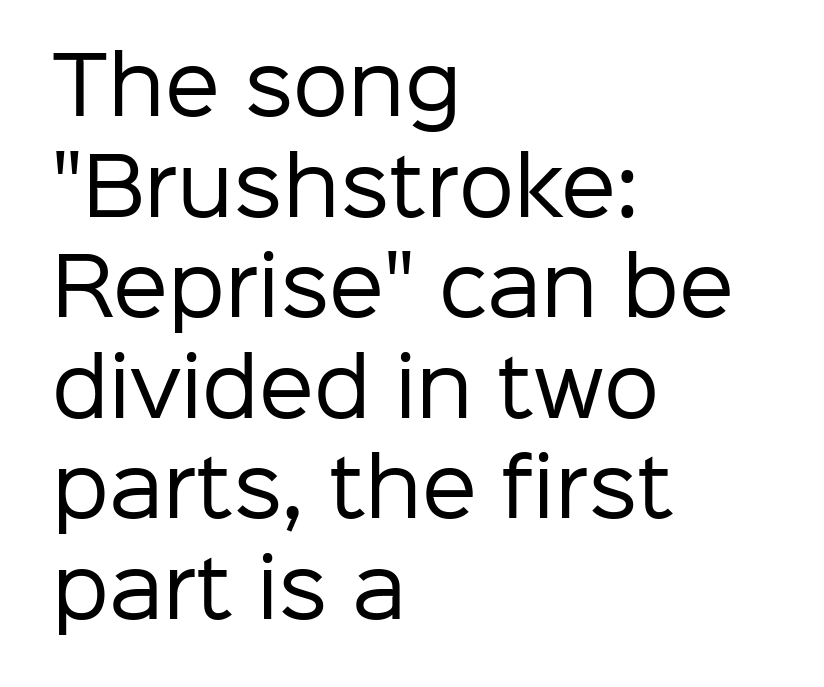
Weight: regular or lighter. Is there much room between lines? A standard amount, neither cramped nor airy. The setting favours the left margin, as ordinary paragraphs usually do. Looks like regular typesetting: each glyph gets only the width it needs. The text was rendered using a sans face with plain stroke endings.
